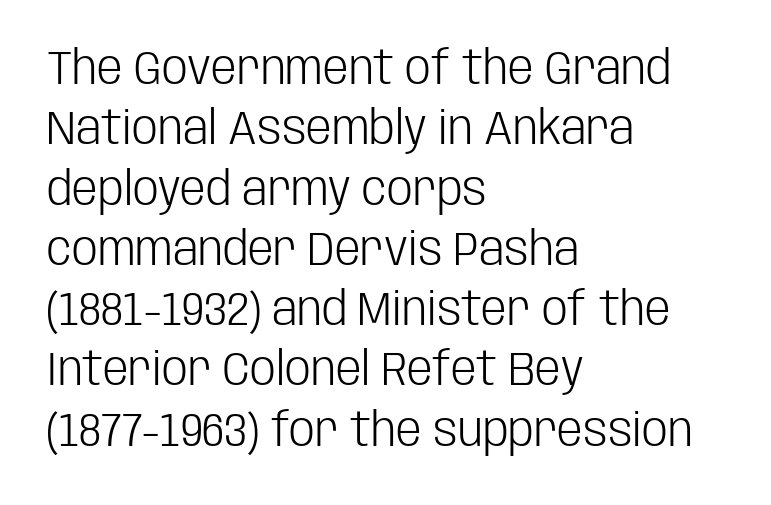
Q: Is the text bold? A: No.
Q: Is the text italic (slanted)? A: No, it is upright.
Q: Is the typeface a serif or a sans-serif typeface? A: Sans-serif.
Q: Is the text underlined? A: No.
Q: How is the paragraph aligned? A: Left-aligned.
Q: Is the spacing between letters normal or unusually wide? A: Normal.
Q: Is the spacing between lines tight, normal or loose? A: Normal.
Q: Width (condensed, normal, or wide)? A: Condensed.
Q: Stroke contrast? A: Low.
Q: x-height? A: Large.
Q: Monospaced? A: No.
